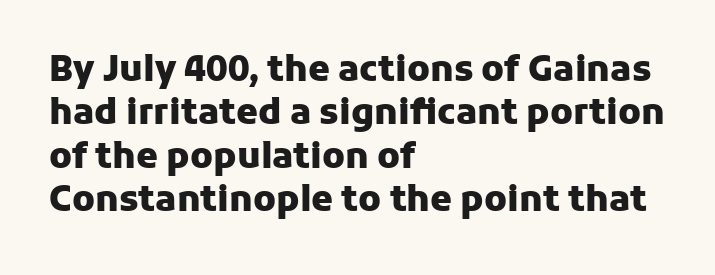
The image shows 35 px heavy sans-serif type, upright; set left-aligned, line spacing 1.24x, normal letter spacing, not underlined; low stroke contrast and a medium x-height.
